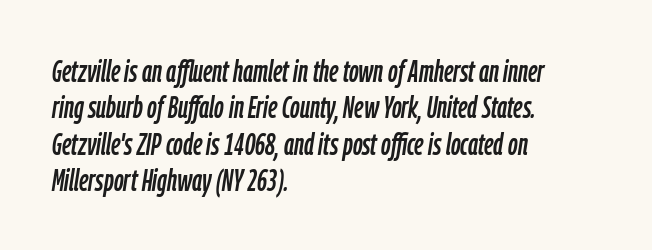
Line starts are locked; line ends wander. Here the designer chose a conventional face with non-uniform glyph widths. What stands out about the letter spacing? Nothing — it is the standard amount. The baseline area is clear. In terms of posture, this sample is oblique.
